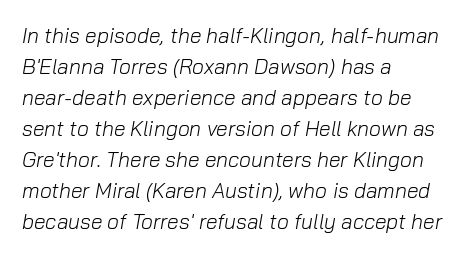
The image shows 21 px text type, italic (leaning right); set left-aligned, normal line spacing (1.48x), normal letter spacing, not underlined.
